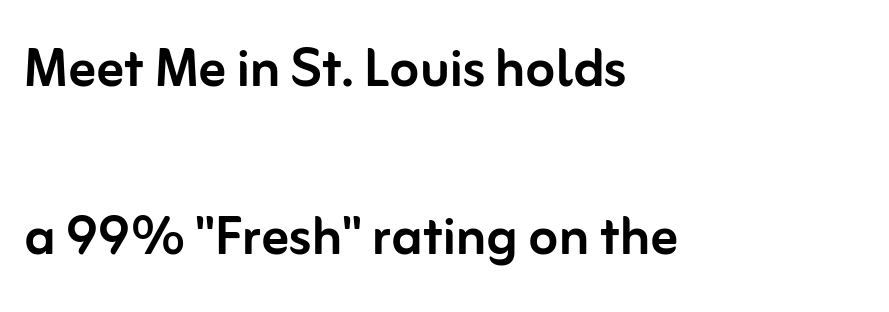
{"serif": "no", "italic": "no", "width": "normal", "stroke_contrast": "low", "x_height": "medium", "monospaced": "no", "underline": "no", "align": "left", "line_spacing": "loose", "line_spacing_ratio": 2.47, "letter_spacing": "normal", "letter_spacing_em": 0.0, "glyph_px": 68}
